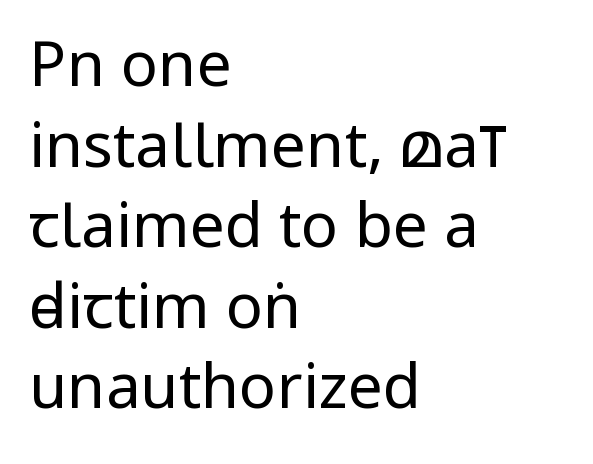
Notice how the passage keeps a crisp vertical edge on the left only. The weight would be labelled regular, book, light, or lighter still. Quick note: interline space is typical. The letters advance in unequal steps, a hallmark of proportional type.
